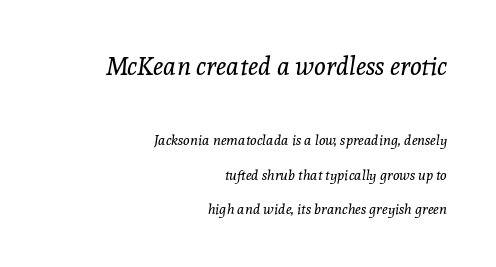
Q: Is the text bold? A: No.
Q: Is the text italic (slanted)? A: Yes, it leans right by about 8 degrees.
Q: Is the text underlined? A: No.
Q: How is the paragraph aligned? A: Right-aligned.
Q: Is the spacing between letters normal or unusually wide? A: Normal.
Q: Is the spacing between lines tight, normal or loose? A: Loose.
Q: Which block of text is set in a larger size, the first (top) or the second (bottom)? A: The first (top) one.
